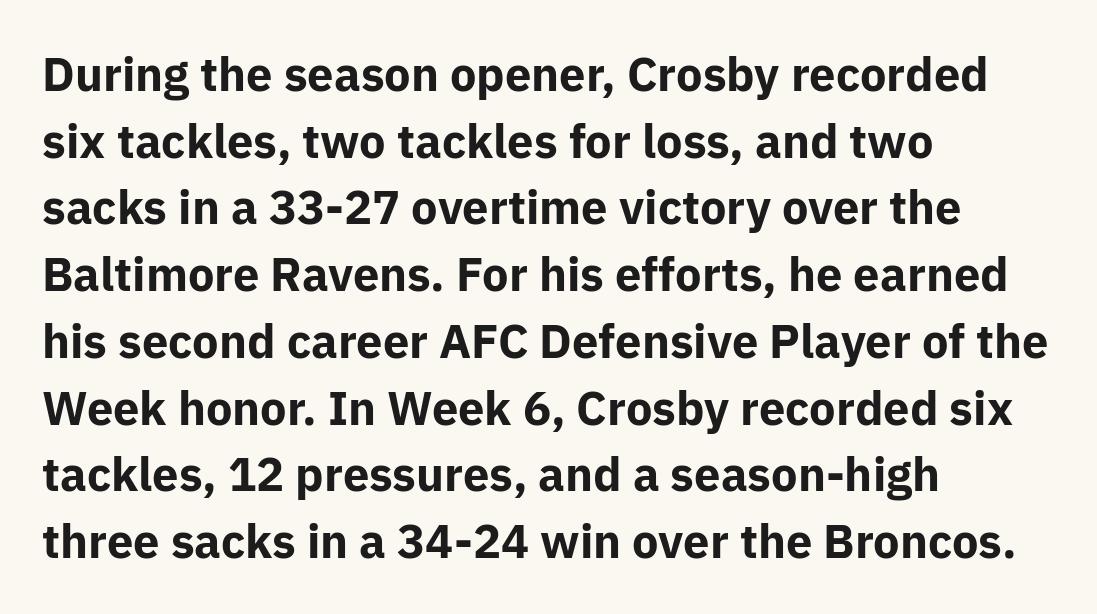
Default kerning and tracking; the words read as compact shapes. Reading down the column, the eye jumps a familiar distance to each next line. Posture: vertical. The rendering anchors every line to the left-hand side. Its strokes are broad and dark, the hallmark of bold type.
